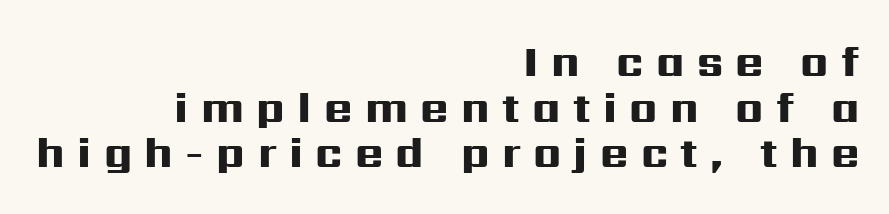
The image shows 43 px heavy, wide sans-serif type, upright; set right-aligned, tight line spacing (1.06x), unusually wide letter spacing (+0.29 em), not underlined; high stroke contrast and a medium x-height.
